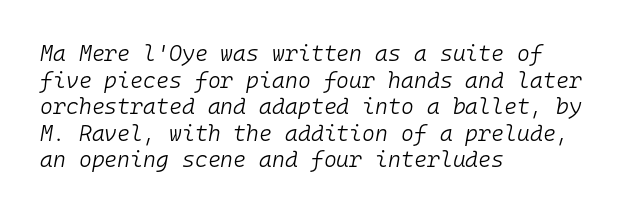
{"italic": "yes", "lean": "right", "slant_degrees": 10, "bold": "no", "underline": "no", "align": "left", "line_spacing_ratio": 1.21, "letter_spacing": "normal", "letter_spacing_em": 0.0, "glyph_px": 22}
